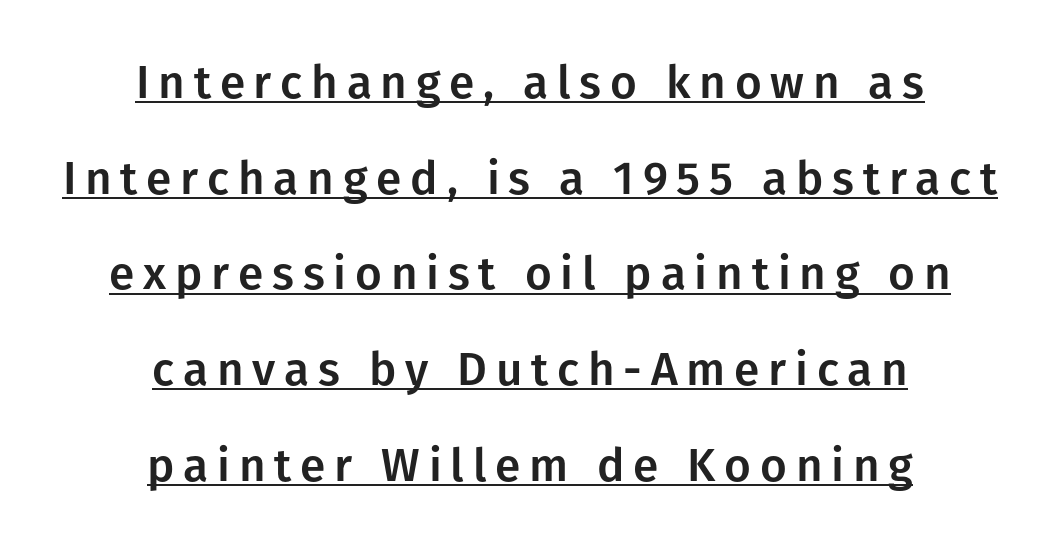
The image shows 46 px sans-serif type, upright; set centered, loose line spacing (2.08x), underlined; low stroke contrast and a medium x-height.
